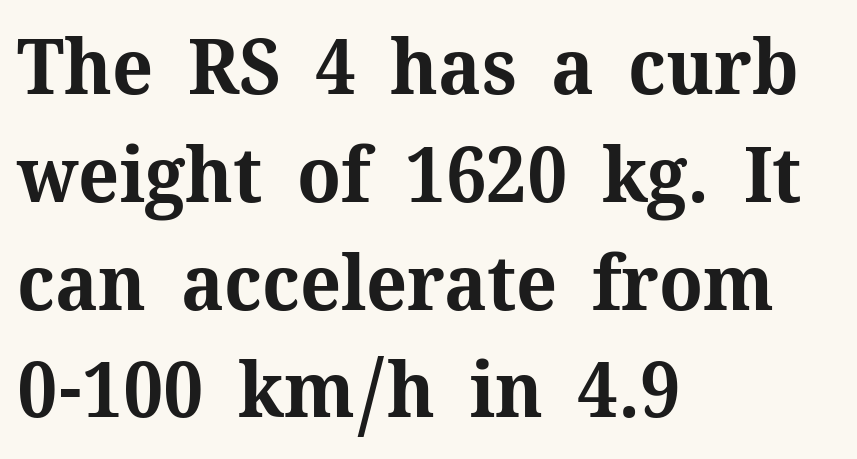
{"serif": "yes", "italic": "no", "bold": "yes", "weight": "bold", "width": "normal", "stroke_contrast": "medium", "x_height": "medium", "monospaced": "no", "underline": "no", "align": "left", "line_spacing": "normal", "line_spacing_ratio": 1.4, "letter_spacing": "normal", "letter_spacing_em": 0.0, "glyph_px": 77}
